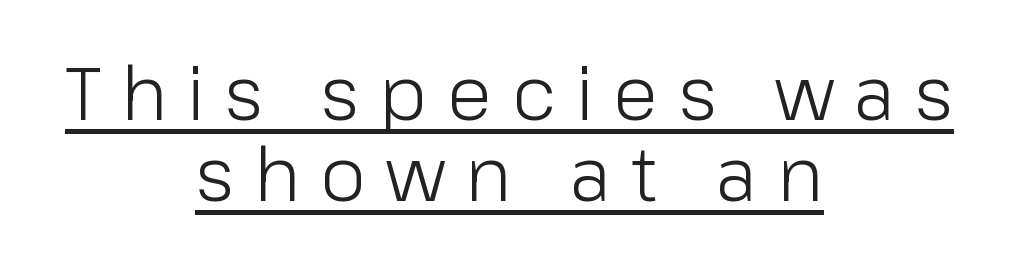
Stroke mass is kept to a normal reading level or below. Glance below the letters and you will spot a drawn line. A roman cut, with each character standing at attention. The lines are quadded center. The letters advance in unequal steps, a hallmark of proportional type.
